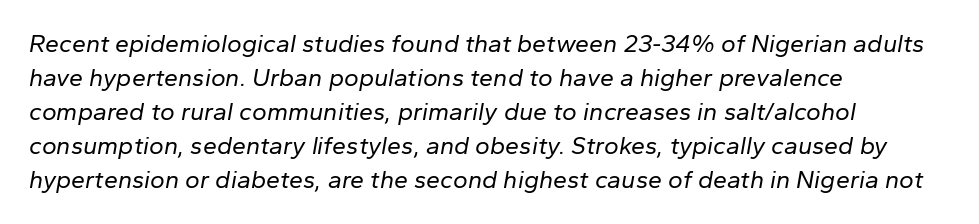
{"italic": "yes", "lean": "right", "slant_degrees": 10, "bold": "no", "underline": "no", "align": "left", "line_spacing": "normal", "line_spacing_ratio": 1.36, "letter_spacing": "normal", "letter_spacing_em": 0.0, "glyph_px": 25}
